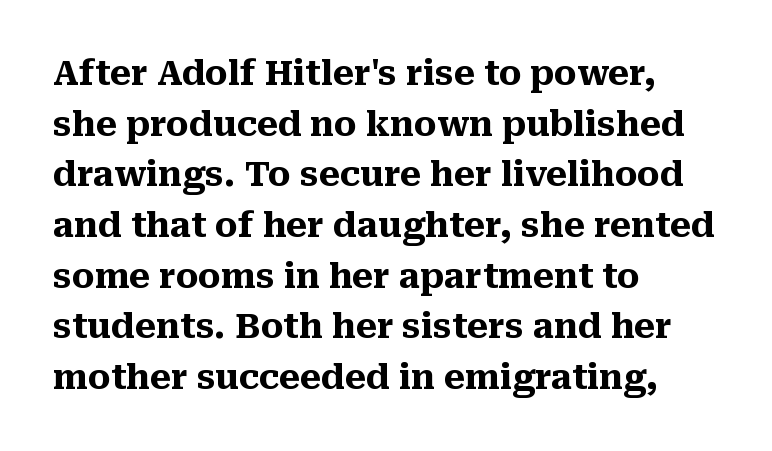
Q: Is the text bold? A: Yes.
Q: Is the text italic (slanted)? A: No, it is upright.
Q: Is the typeface a serif or a sans-serif typeface? A: Serif.
Q: Is the text underlined? A: No.
Q: How is the paragraph aligned? A: Left-aligned.
Q: Is the spacing between letters normal or unusually wide? A: Normal.
Q: Is the spacing between lines tight, normal or loose? A: Normal.
Q: Width (condensed, normal, or wide)? A: Normal.
Q: Stroke contrast? A: Medium.
Q: x-height? A: Medium.
Q: Monospaced? A: No.
